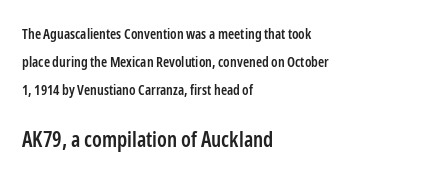
A bit beefed up — I'd call it semibold rather than bold. Line starts are locked; line ends wander. The font's upright variant was chosen for this text. Does extra space separate the letters? No, they use regular spacing. The letters in the lower block stand taller than those in the block above. Underlining? Definitely not there.
